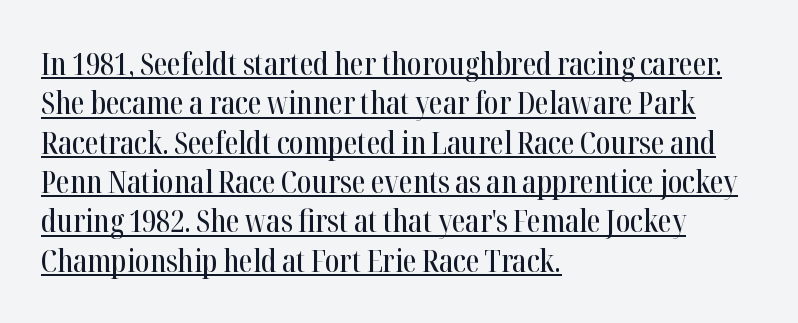
Honestly, the underline is the first thing you notice here. Horizontal alignment here is leftward, the default for most running prose. A typesetter would mark this as roman, not italic. Character widths vary here, with narrow letters taking less room than wide ones.
